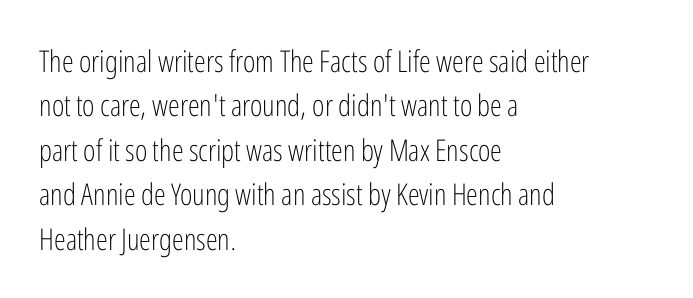
The image shows 30 px light, condensed sans-serif type, upright; set left-aligned, normal line spacing (1.48x), normal letter spacing, not underlined; low stroke contrast and a medium x-height.
